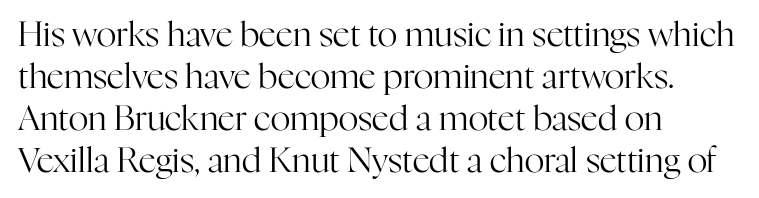
Q: Is the text bold? A: No.
Q: Is the text italic (slanted)? A: No, it is upright.
Q: Is the typeface a serif or a sans-serif typeface? A: Serif.
Q: Is the text underlined? A: No.
Q: How is the paragraph aligned? A: Left-aligned.
Q: Is the spacing between letters normal or unusually wide? A: Normal.
Q: Width (condensed, normal, or wide)? A: Normal.
Q: Stroke contrast? A: High.
Q: x-height? A: Medium.
Q: Monospaced? A: No.
